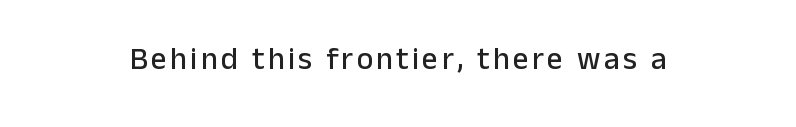
Q: Is the text italic (slanted)? A: No, it is upright.
Q: Is the typeface a serif or a sans-serif typeface? A: Sans-serif.
Q: Is the text underlined? A: No.
Q: How is the paragraph aligned? A: Centered.
Q: Width (condensed, normal, or wide)? A: Normal.
Q: Stroke contrast? A: Low.
Q: x-height? A: Medium.
Q: Monospaced? A: No.
